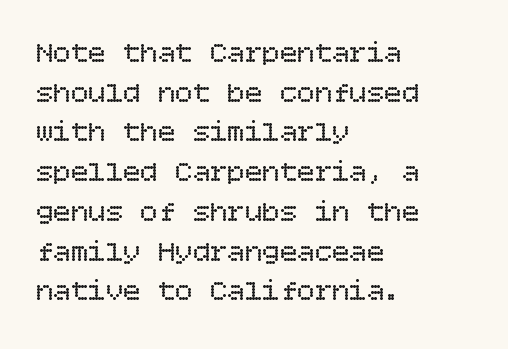
{"italic": "no", "bold": "no", "weight": "regular", "width": "normal", "stroke_contrast": "low", "x_height": "large", "underline": "no", "align": "left", "line_spacing": "normal", "line_spacing_ratio": 1.37, "letter_spacing": "normal", "letter_spacing_em": 0.0, "glyph_px": 29}
